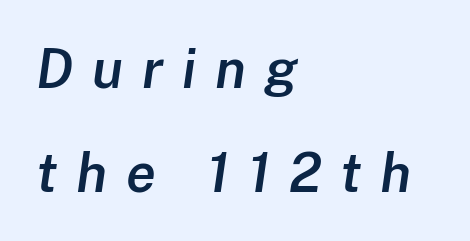
{"italic": "yes", "lean": "right", "slant_degrees": 8, "bold": "semi", "weight": "semibold", "width": "normal", "stroke_contrast": "low", "x_height": "medium", "monospaced": "no", "underline": "no", "align": "left", "line_spacing": "loose", "line_spacing_ratio": 1.92, "letter_spacing": "wide", "letter_spacing_em": 0.35, "glyph_px": 54}
